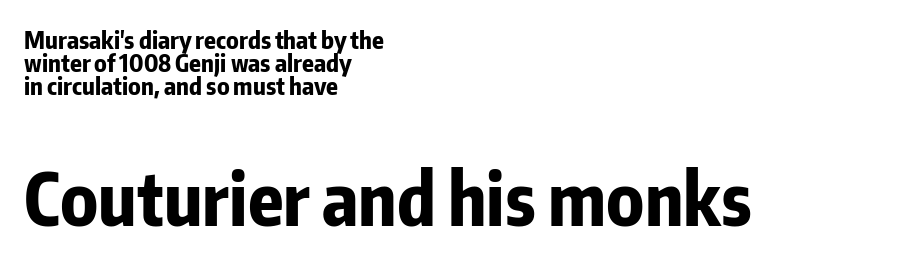
{"serif": "no", "italic": "no", "bold": "yes", "weight": "bold", "width": "condensed", "stroke_contrast": "low", "x_height": "medium", "monospaced": "no", "underline": "no", "align": "left", "line_spacing": "tight", "line_spacing_ratio": 0.96, "letter_spacing": "normal", "letter_spacing_em": 0.0, "larger_block": "second", "size_ratio": 3.0, "glyph_px": 72}
